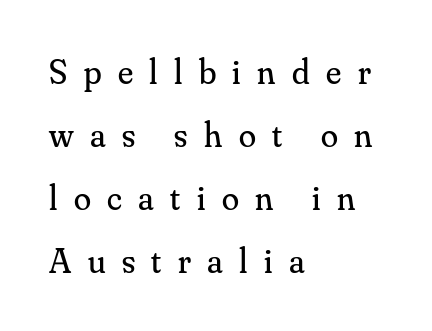
Q: Is the text bold? A: No.
Q: Is the text italic (slanted)? A: No, it is upright.
Q: Is the typeface a serif or a sans-serif typeface? A: Serif.
Q: Is the text underlined? A: No.
Q: How is the paragraph aligned? A: Left-aligned.
Q: Is the spacing between letters normal or unusually wide? A: Unusually wide.
Q: Width (condensed, normal, or wide)? A: Normal.
Q: Stroke contrast? A: Medium.
Q: x-height? A: Small.
Q: Monospaced? A: No.
